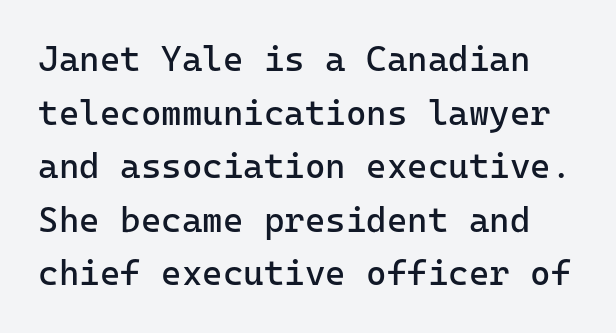
Q: Is the text bold? A: No.
Q: Is the text italic (slanted)? A: No, it is upright.
Q: Is the typeface a serif or a sans-serif typeface? A: Sans-serif.
Q: Is the text underlined? A: No.
Q: Is the spacing between letters normal or unusually wide? A: Normal.
Q: Is the spacing between lines tight, normal or loose? A: Normal.
Q: Width (condensed, normal, or wide)? A: Normal.
Q: Stroke contrast? A: Low.
Q: x-height? A: Medium.
